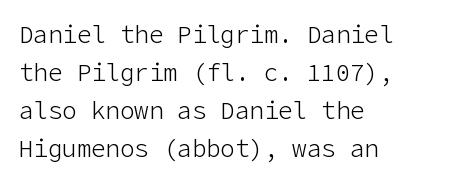
Q: Is the text bold? A: No.
Q: Is the text italic (slanted)? A: No, it is upright.
Q: Is the text underlined? A: No.
Q: How is the paragraph aligned? A: Left-aligned.
Q: Is the spacing between letters normal or unusually wide? A: Normal.
Q: Is the spacing between lines tight, normal or loose? A: Normal.
